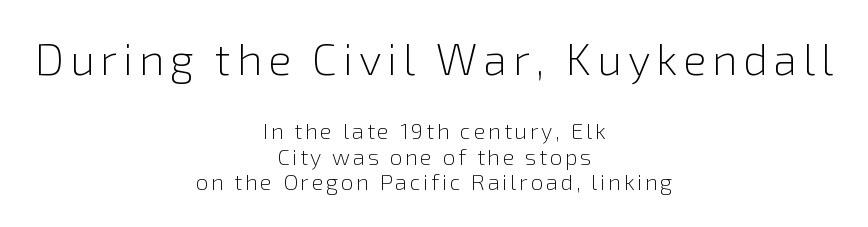
Q: Is the text bold? A: No.
Q: Is the text italic (slanted)? A: No, it is upright.
Q: Is the typeface a serif or a sans-serif typeface? A: Sans-serif.
Q: Is the text underlined? A: No.
Q: How is the paragraph aligned? A: Centered.
Q: Which block of text is set in a larger size, the first (top) or the second (bottom)? A: The first (top) one.
Q: Width (condensed, normal, or wide)? A: Normal.
Q: x-height? A: Medium.
Q: Monospaced? A: No.
